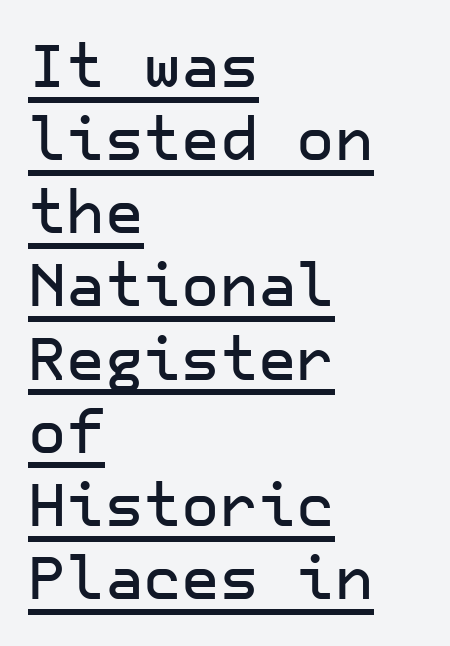
{"serif": "no", "italic": "no", "width": "normal", "stroke_contrast": "low", "x_height": "medium", "underline": "yes", "align": "left", "line_spacing_ratio": 1.24, "letter_spacing": "normal", "letter_spacing_em": 0.0, "glyph_px": 59}
